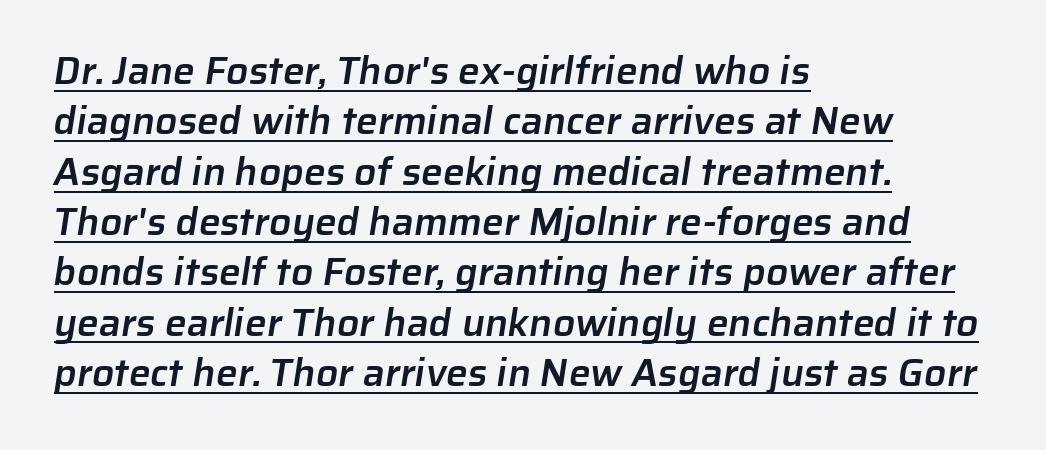
The image shows 39 px semibold sans-serif type; set left-aligned, normal line spacing (1.29x), normal letter spacing, underlined; low stroke contrast and a medium x-height.
